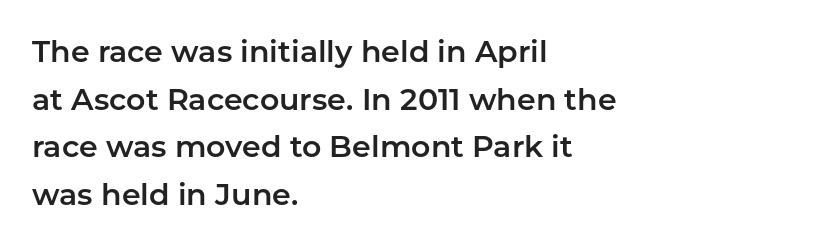
The letterforms sit shoulder to shoulder at normal distance. This is roman type, the default non-slanted kind. Stroke terminals: plain, sans-serif. This block has exactly the height ordinary leading produces. The passage shown is not underscored anywhere. A typesetter would call this proportional, since set widths differ per character.
